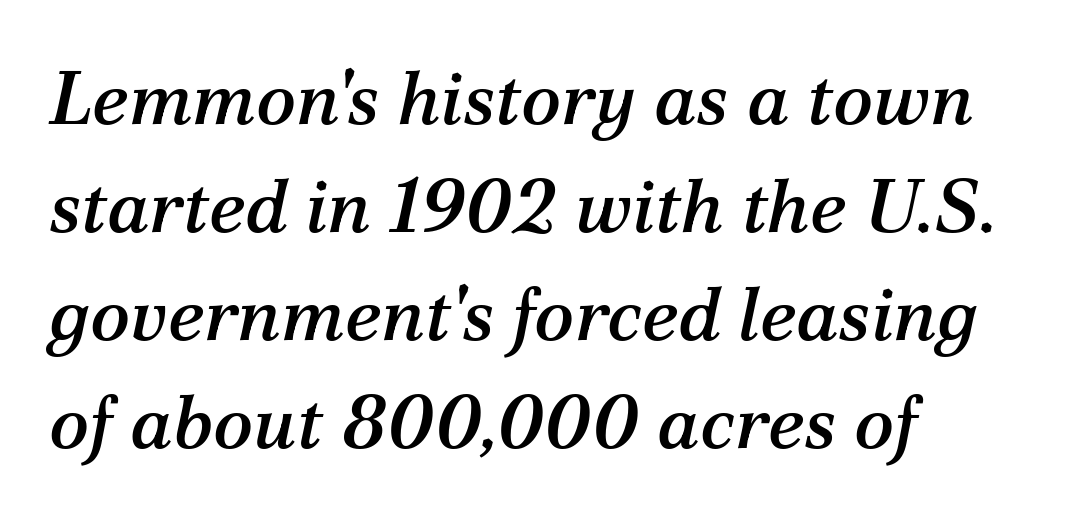
The image shows 75 px serif type, italic (leaning right); set left-aligned, normal line spacing (1.44x), normal letter spacing, not underlined; medium stroke contrast and a medium x-height.
